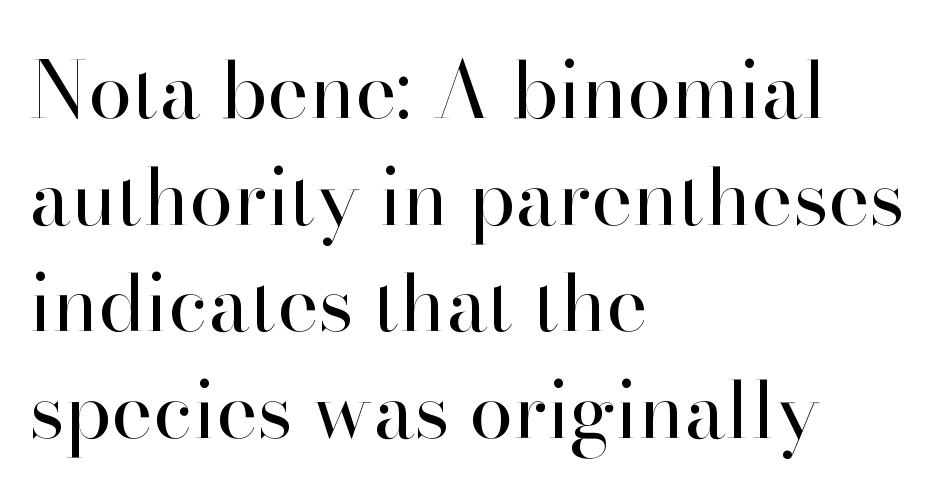
{"serif": "yes", "italic": "no", "bold": "no", "weight": "regular", "width": "normal", "stroke_contrast": "high", "x_height": "small", "monospaced": "no", "underline": "no", "align": "left", "line_spacing": "normal", "line_spacing_ratio": 1.35, "letter_spacing": "normal", "letter_spacing_em": 0.0, "glyph_px": 79}
